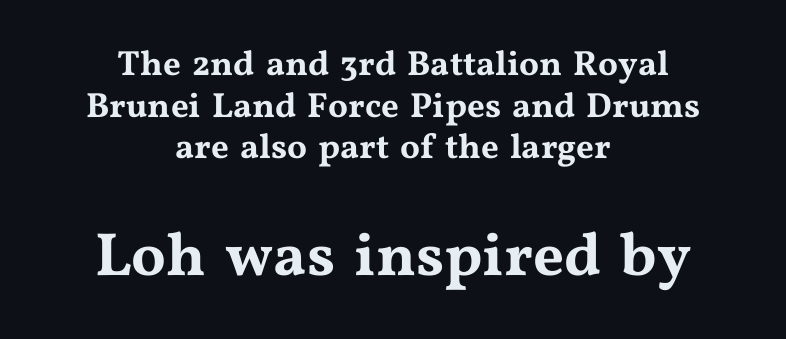
Characters remain perfectly vertical along every line. Check under the words: just untouched page. Block two is the big one; block one sits smaller above it. Inter-character spacing is left at the font's built-in metrics. Regarding serifs, this sample has them.
